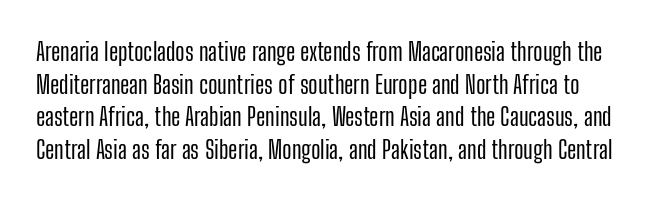
{"italic": "no", "underline": "no", "line_spacing": "normal", "line_spacing_ratio": 1.31, "letter_spacing": "normal", "letter_spacing_em": 0.0, "glyph_px": 25}
